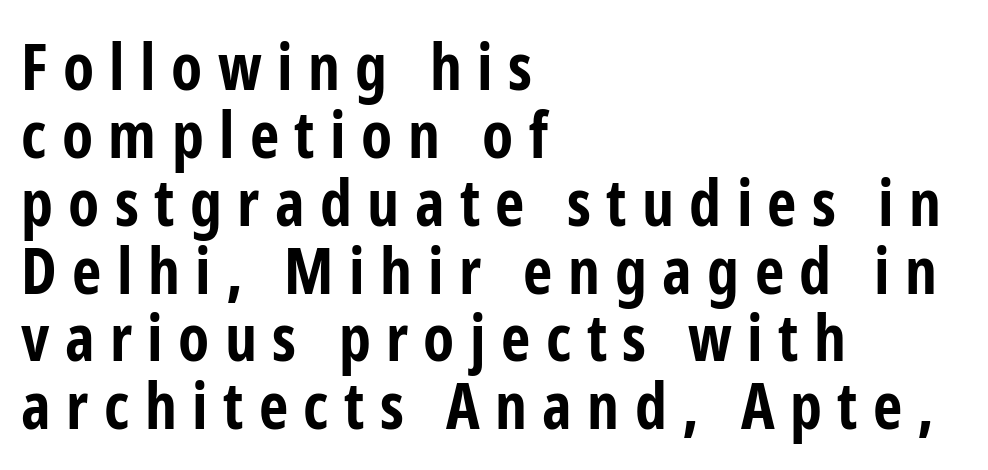
{"serif": "no", "italic": "no", "bold": "yes", "weight": "bold", "width": "condensed", "stroke_contrast": "low", "x_height": "medium", "monospaced": "no", "underline": "no", "align": "left", "line_spacing": "tight", "line_spacing_ratio": 1.06, "letter_spacing": "wide", "letter_spacing_em": 0.24, "glyph_px": 64}
